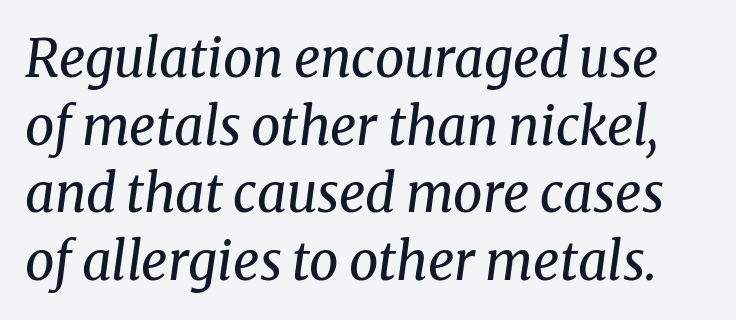
{"serif": "yes", "italic": "yes", "lean": "right", "slant_degrees": 8, "bold": "no", "weight": "regular", "width": "normal", "stroke_contrast": "medium", "x_height": "medium", "monospaced": "no", "underline": "no", "line_spacing": "normal", "line_spacing_ratio": 1.3, "letter_spacing": "normal", "letter_spacing_em": 0.0, "glyph_px": 52}
